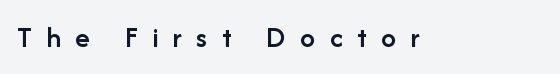
Q: Is the text bold? A: Semi-bold.
Q: Is the text italic (slanted)? A: No, it is upright.
Q: Is the typeface a serif or a sans-serif typeface? A: Sans-serif.
Q: Is the text underlined? A: No.
Q: Is the spacing between letters normal or unusually wide? A: Unusually wide.
Q: Width (condensed, normal, or wide)? A: Normal.
Q: Stroke contrast? A: Low.
Q: x-height? A: Medium.
Q: Monospaced? A: No.
